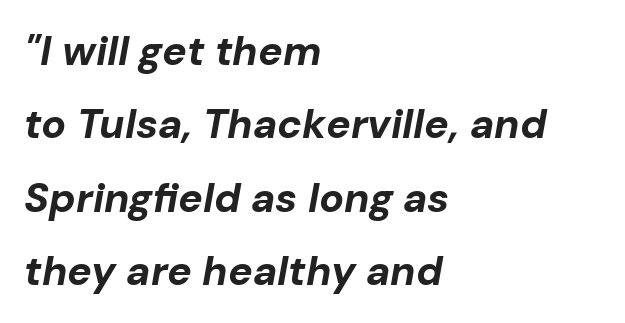
{"italic": "yes", "lean": "right", "slant_degrees": 10, "bold": "yes", "weight": "bold", "width": "normal", "stroke_contrast": "low", "x_height": "medium", "monospaced": "no", "underline": "no", "align": "left", "line_spacing_ratio": 1.79, "letter_spacing": "normal", "letter_spacing_em": 0.0, "glyph_px": 41}
